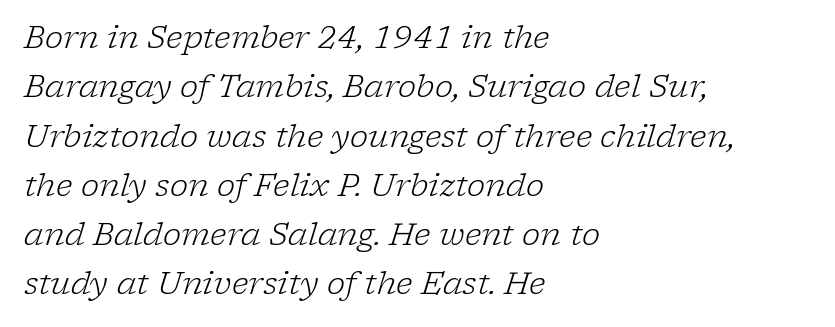
{"serif": "yes", "italic": "yes", "lean": "right", "slant_degrees": 17, "bold": "no", "weight": "light", "width": "normal", "stroke_contrast": "low", "x_height": "medium", "monospaced": "no", "underline": "no", "align": "left", "line_spacing": "normal", "line_spacing_ratio": 1.59, "letter_spacing": "normal", "letter_spacing_em": 0.0, "glyph_px": 31}
